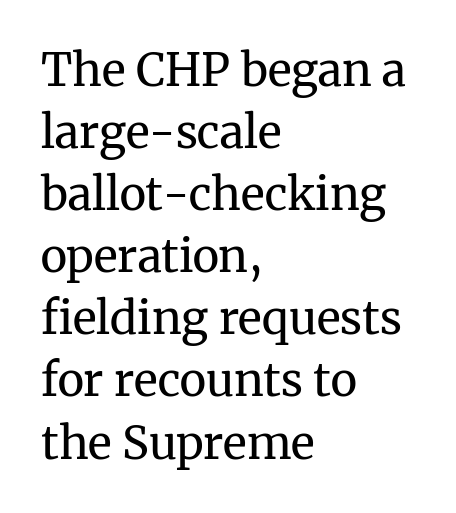
Stem width sits at or under what a default text font uses. Words float on clear page, feet unadorned. Serifs: yes, visible at the terminals of the letterforms. Caption: multi-line text, flush left, ragged right.
